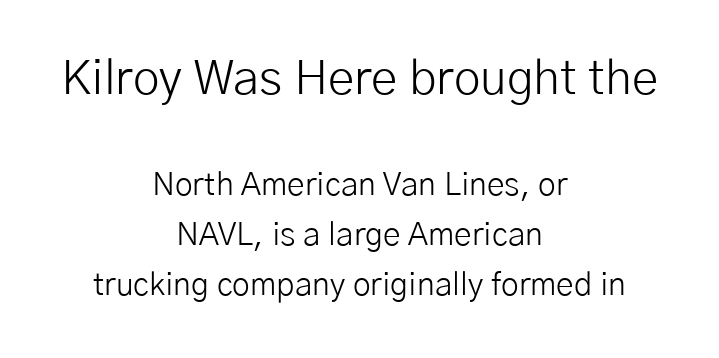
Nobody drew a line under any word here. Top chunk: large. Bottom chunk: small. Do the letters lean? They stand straight. The face used here is proportionally spaced, like ordinary book or web type.
